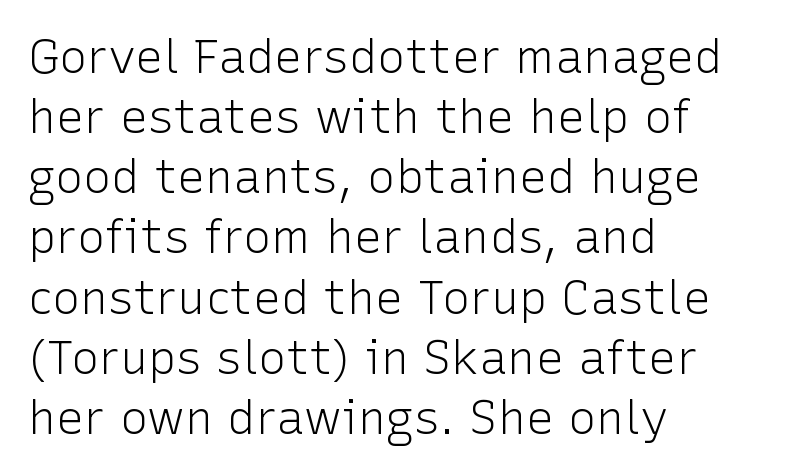
Posture: vertical. Only glyphs here, with clear space below each row. Tracking here is standard; glyphs follow each other at the usual distance. Varying glyph widths throughout — classic text-font behaviour.
